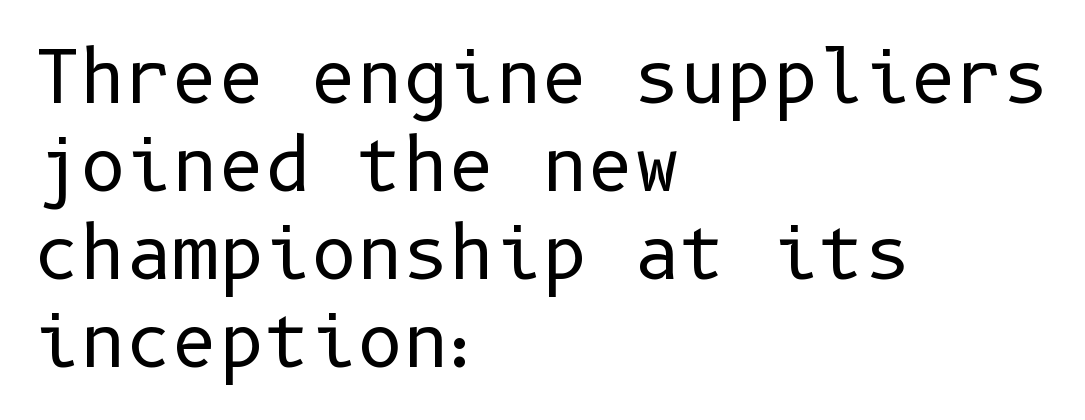
{"serif": "no", "italic": "no", "bold": "no", "weight": "regular", "width": "normal", "stroke_contrast": "low", "x_height": "medium", "underline": "no", "align": "left", "line_spacing_ratio": 1.24, "letter_spacing": "normal", "letter_spacing_em": 0.0, "glyph_px": 71}
